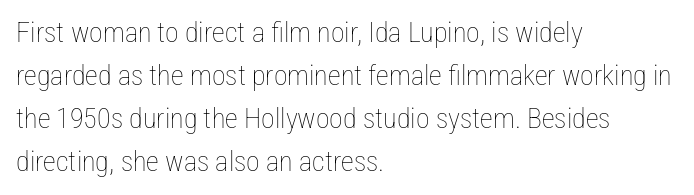
{"italic": "no", "bold": "no", "weight": "thin", "width": "condensed", "stroke_contrast": "low", "x_height": "medium", "monospaced": "no", "underline": "no", "align": "left", "line_spacing": "normal", "line_spacing_ratio": 1.54, "letter_spacing": "normal", "letter_spacing_em": 0.0, "glyph_px": 28}
